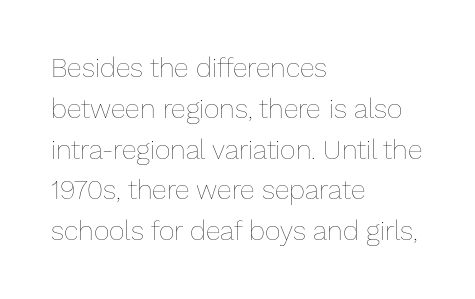
{"italic": "no", "bold": "no", "underline": "no", "align": "left", "line_spacing": "normal", "line_spacing_ratio": 1.51, "letter_spacing": "normal", "letter_spacing_em": 0.0, "glyph_px": 27}
